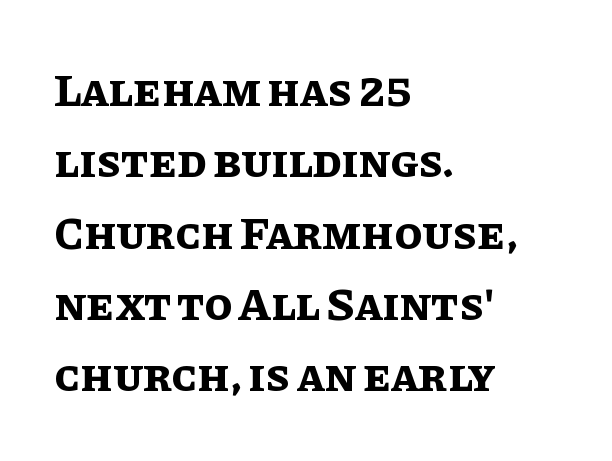
Is this a fixed-width face? No — the glyphs have proportional, varying widths. The glyphs are unaccompanied by any horizontal stroke below them. Typeset ragged right — the left edge is the straight one. Style check: upright. Horizontal bands of white between lines are of average thickness.
